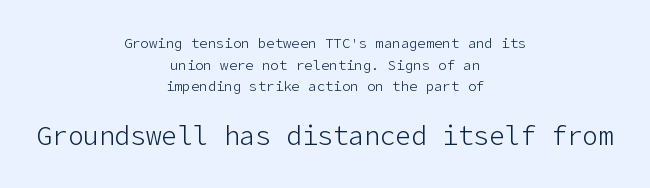
Q: Is the text bold? A: No.
Q: Is the text italic (slanted)? A: No, it is upright.
Q: Is the text underlined? A: No.
Q: How is the paragraph aligned? A: Centered.
Q: Is the spacing between letters normal or unusually wide? A: Normal.
Q: Is the spacing between lines tight, normal or loose? A: Normal.
Q: Which block of text is set in a larger size, the first (top) or the second (bottom)? A: The second (bottom) one.
